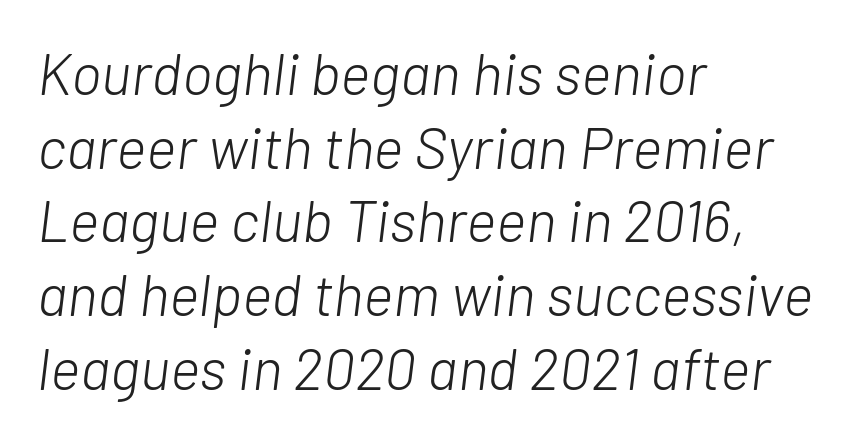
The image shows 58 px light type, italic (leaning right); set left-aligned, normal line spacing (1.27x), normal letter spacing, not underlined; low stroke contrast and a medium x-height.
